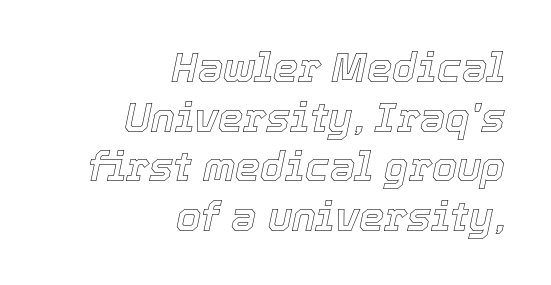
Q: Is the text italic (slanted)? A: Yes, it leans right by about 12 degrees.
Q: Is the text underlined? A: No.
Q: How is the paragraph aligned? A: Right-aligned.
Q: Is the spacing between letters normal or unusually wide? A: Normal.
Q: Width (condensed, normal, or wide)? A: Normal.
Q: x-height? A: Medium.
Q: Monospaced? A: No.
